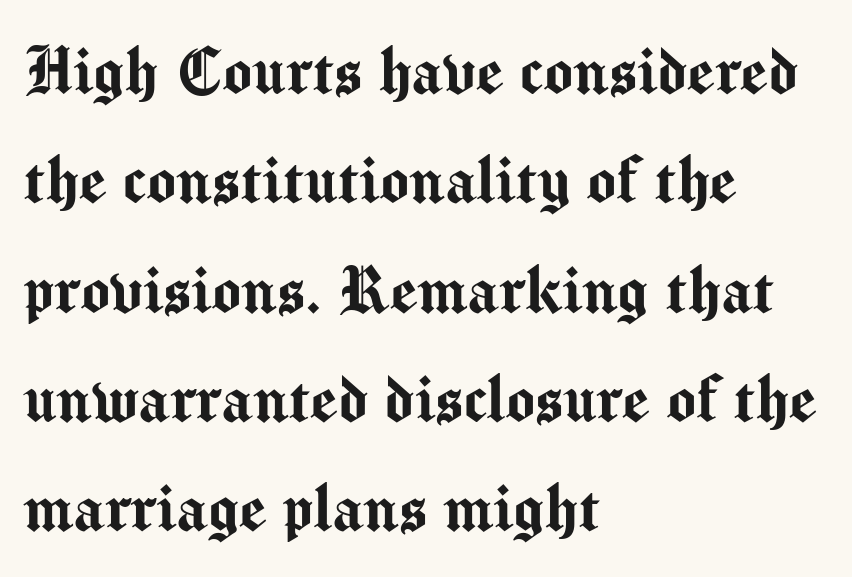
The lines are quadded left. Underline: absent. Words appear dense and cohesive because spacing is normal. If you measured baseline to baseline, you'd find a middling distance. Font category for this specimen: sans-serif. In terms of posture, this sample is upright.
